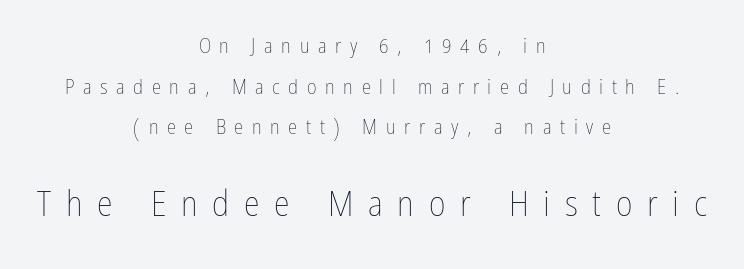
Q: Is the text bold? A: No.
Q: Is the text italic (slanted)? A: No, it is upright.
Q: Is the text underlined? A: No.
Q: How is the paragraph aligned? A: Centered.
Q: Is the spacing between letters normal or unusually wide? A: Unusually wide.
Q: Is the spacing between lines tight, normal or loose? A: Loose.
Q: Which block of text is set in a larger size, the first (top) or the second (bottom)? A: The second (bottom) one.
Q: Width (condensed, normal, or wide)? A: Condensed.
Q: Stroke contrast? A: Low.
Q: x-height? A: Medium.
Q: Monospaced? A: No.
